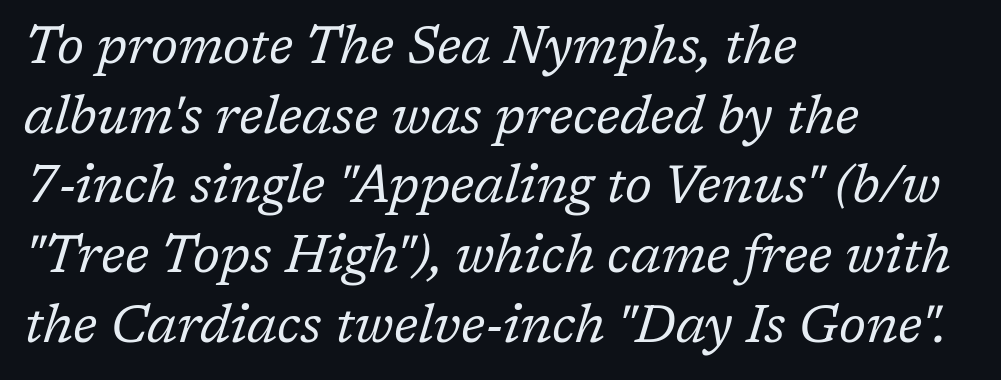
Serif or sans? Serif — the stroke terminals have little feet. Does extra space separate the letters? No, they use regular spacing. The leading is moderate, giving the passage an even texture. The letters advance in unequal steps, a hallmark of proportional type.
